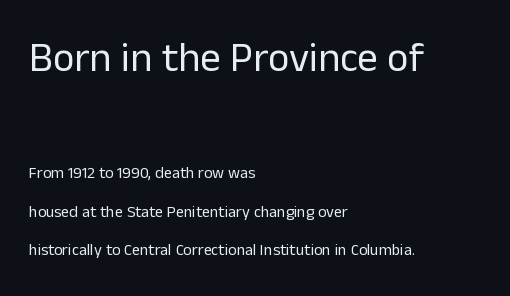
Nothing sits at the stroke ends, so this counts as sans-serif. A quiet, ordinary-to-light weight characterises the typeface. You could fit nearly another row in the gap between these rows. The specimen omits any rule beneath the text block's lines.
